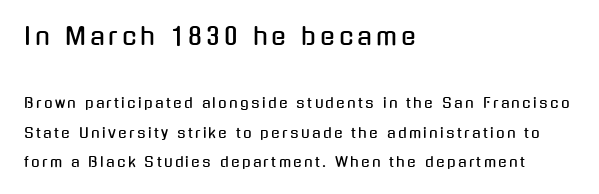
Caption: upper text group enlarged, lower text group reduced. Type without underlining. Notice the wide empty band between every row — that's loose leading. In terms of posture, this sample is upright. Caption: multi-line text, flush left, ragged right.
